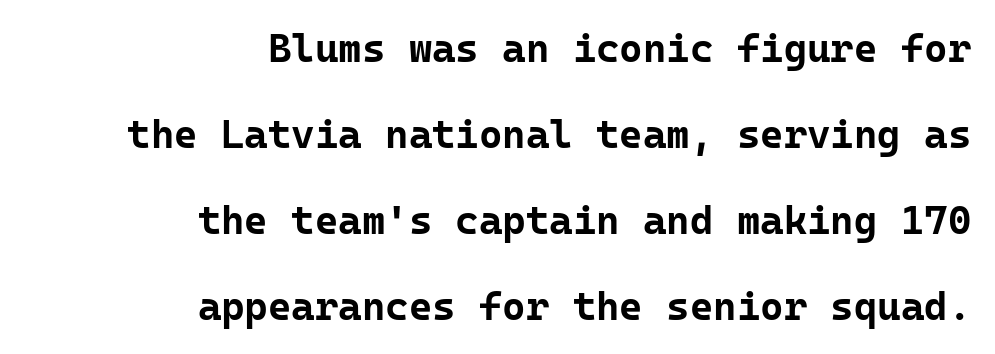
The image shows 40 px bold sans-serif type, upright, monospaced; set right-aligned, loose line spacing (2.15x), normal letter spacing, not underlined; low stroke contrast and a medium x-height.
